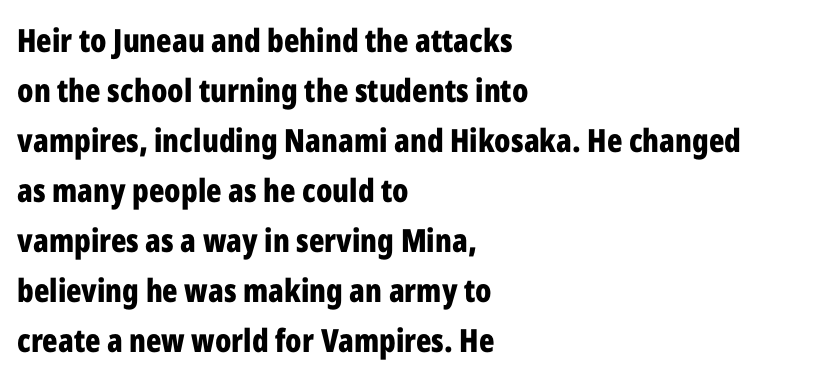
{"serif": "no", "italic": "no", "bold": "yes", "weight": "bold", "width": "condensed", "stroke_contrast": "low", "x_height": "medium", "monospaced": "no", "underline": "no", "align": "left", "line_spacing": "normal", "line_spacing_ratio": 1.56, "letter_spacing": "normal", "letter_spacing_em": 0.0, "glyph_px": 32}
